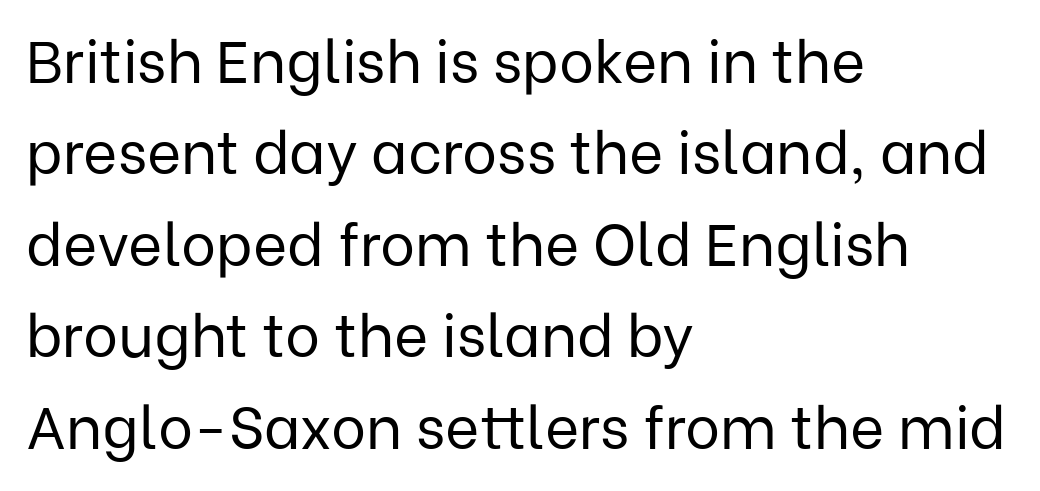
In terms of letterform style, serifs are entirely absent. Every character sits straight up, as roman type does. The tracking reads as untouched default to a designer's eye. Is the type heavy? It reads as light-to-regular instead. Do the characters align in a grid? No, the font is proportional. The lines in this sample share a left origin and differ only in where they stop.
